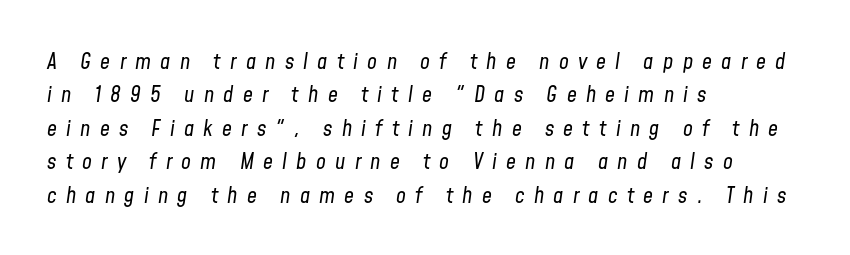
Q: Is the text bold? A: No.
Q: Is the text italic (slanted)? A: Yes, it leans right by about 8 degrees.
Q: Is the text underlined? A: No.
Q: How is the paragraph aligned? A: Left-aligned.
Q: Is the spacing between letters normal or unusually wide? A: Unusually wide.
Q: Is the spacing between lines tight, normal or loose? A: Normal.
